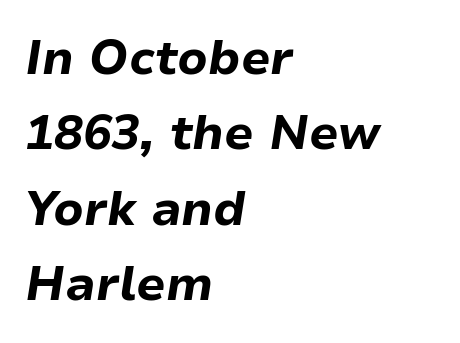
The image shows 48 px bold type, italic (leaning right); set left-aligned, normal line spacing (1.57x), normal letter spacing, not underlined; low stroke contrast and a medium x-height.
